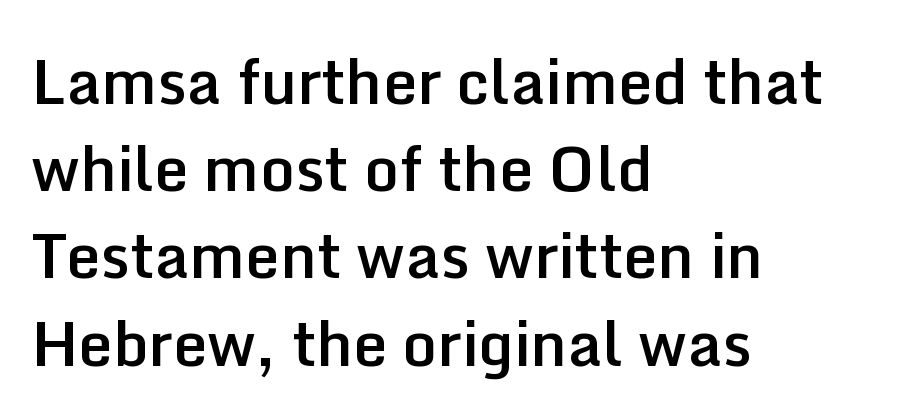
Q: Is the text bold? A: Semi-bold.
Q: Is the text italic (slanted)? A: No, it is upright.
Q: Is the typeface a serif or a sans-serif typeface? A: Sans-serif.
Q: Is the text underlined? A: No.
Q: How is the paragraph aligned? A: Left-aligned.
Q: Is the spacing between letters normal or unusually wide? A: Normal.
Q: Is the spacing between lines tight, normal or loose? A: Normal.
Q: Width (condensed, normal, or wide)? A: Normal.
Q: Stroke contrast? A: Low.
Q: x-height? A: Medium.
Q: Monospaced? A: No.
